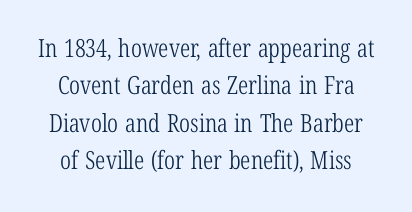
Q: Is the text bold? A: No.
Q: Is the text italic (slanted)? A: No, it is upright.
Q: Is the text underlined? A: No.
Q: How is the paragraph aligned? A: Centered.
Q: Is the spacing between letters normal or unusually wide? A: Normal.
Q: Is the spacing between lines tight, normal or loose? A: Normal.
